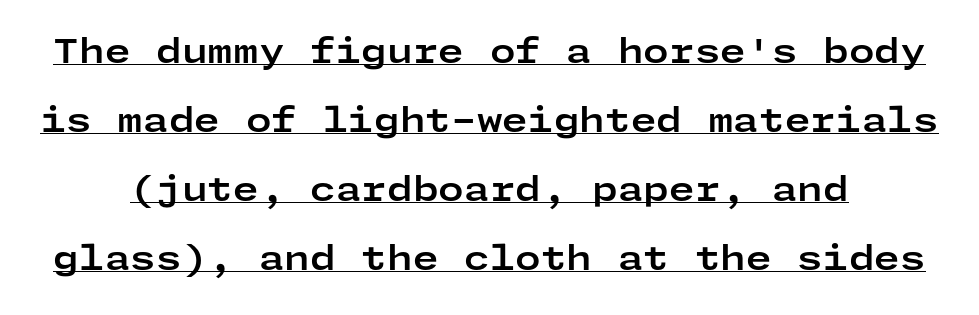
{"serif": "no", "italic": "no", "bold": "yes", "weight": "bold", "width": "wide", "stroke_contrast": "low", "x_height": "medium", "underline": "yes", "line_spacing": "loose", "line_spacing_ratio": 2.09, "letter_spacing": "normal", "letter_spacing_em": 0.0, "glyph_px": 33}
